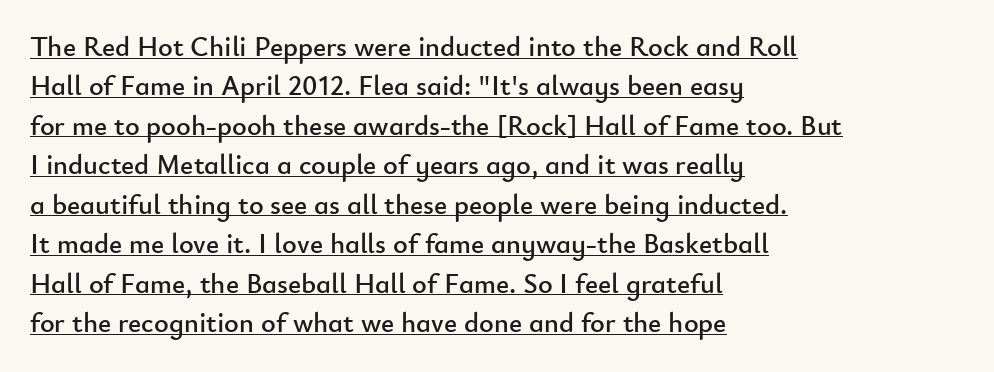
These lines are rendered in a variable-pitch font. This rendering uses left alignment, leaving the right contour irregular. Does a line run under the words? Yes, clearly. You can tell it's not italic because the verticals are truly vertical.
